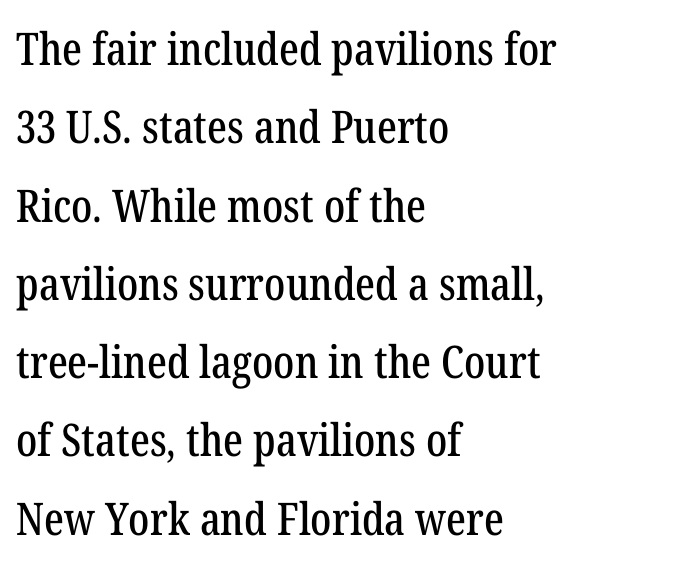
{"serif": "yes", "italic": "no", "width": "condensed", "stroke_contrast": "low", "x_height": "medium", "monospaced": "no", "underline": "no", "align": "left", "line_spacing_ratio": 1.74, "letter_spacing": "normal", "letter_spacing_em": 0.0, "glyph_px": 45}
